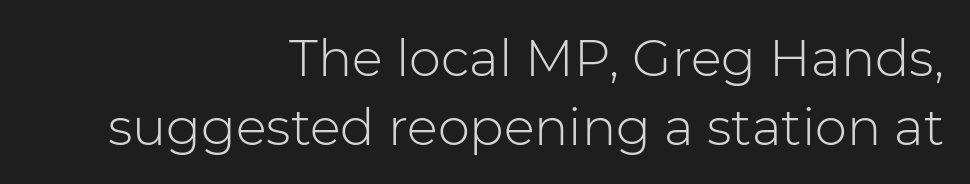
The image shows 51 px light sans-serif type, upright; set right-aligned, normal line spacing (1.35x), normal letter spacing, not underlined; low stroke contrast and a medium x-height.
